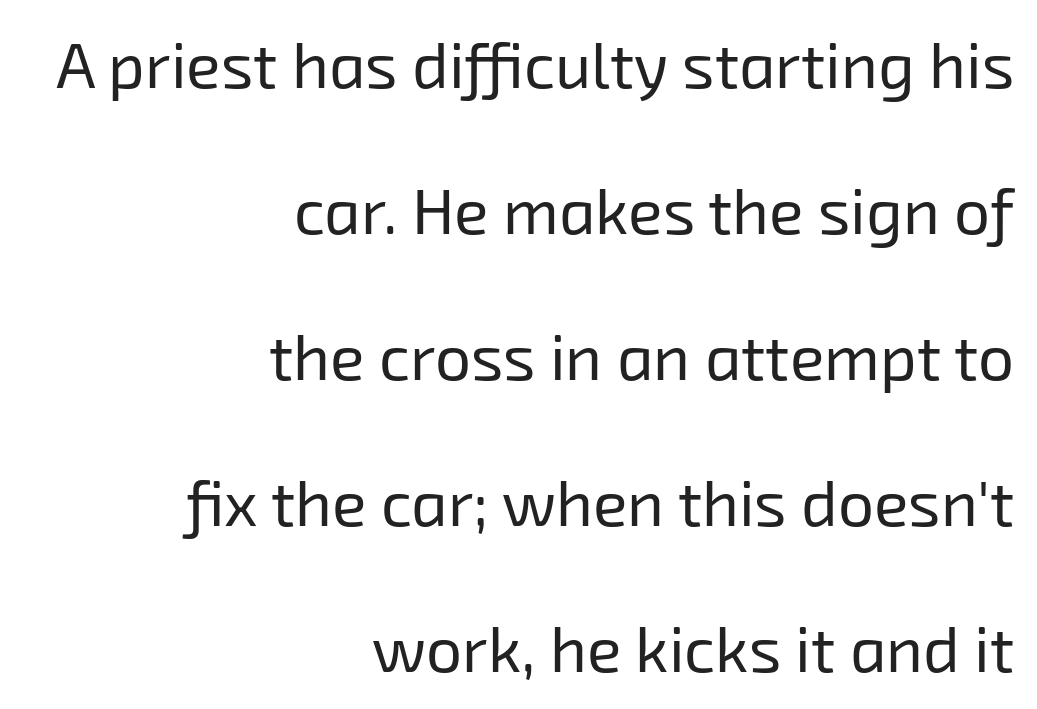
{"serif": "no", "bold": "no", "weight": "regular", "width": "normal", "stroke_contrast": "low", "x_height": "medium", "monospaced": "no", "underline": "no", "align": "right", "line_spacing": "loose", "line_spacing_ratio": 2.28, "letter_spacing": "normal", "letter_spacing_em": 0.0, "glyph_px": 64}
